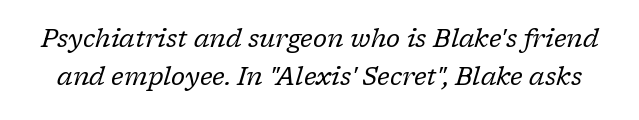
Descenders hang freely into open space. Heft: none added — not bold. The vertical gap from one line to the next is medium. In terms of letterspacing, this is plain default setting.
